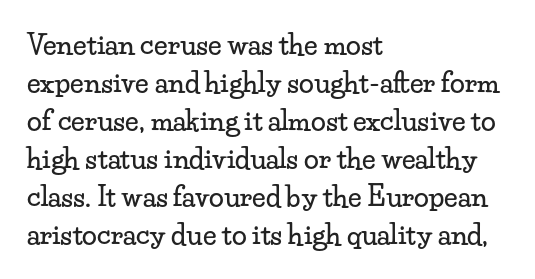
Every stem runs plumb, perpendicular to the baseline. No extra tracking has been applied to these lines. Students, observe: this is what conventionally led text looks like. The rendering anchors every line to the left-hand side. Just letters on the line, the space beneath them empty.
